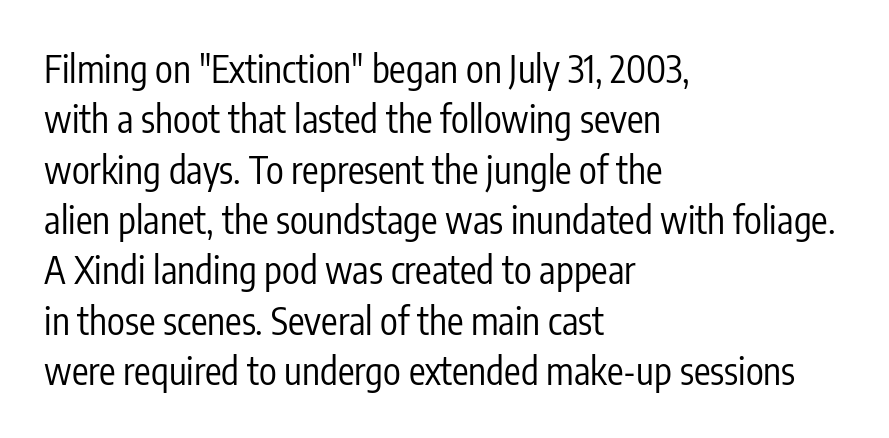
If you measured baseline to baseline, you'd find a middling distance. Descenders are the only things crossing below the line. The paragraph has a hard left edge and a soft right edge. Style check: upright. The typeface chosen for these lines omits serifs. Compared with typical body copy, the letter spacing here is the same.
